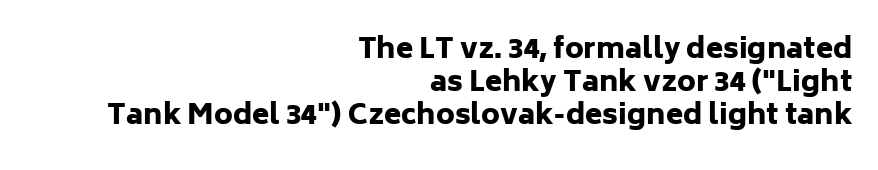
The image shows 28 px heavy sans-serif type, upright; set right-aligned, line spacing 1.18x, normal letter spacing, not underlined; low stroke contrast and a medium x-height.
